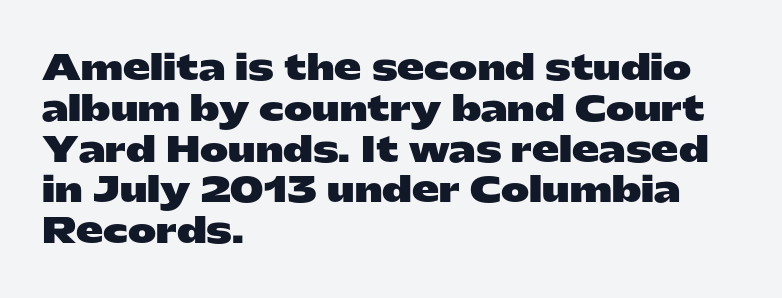
This sample has the flowing, uneven cadence of proportional lettering. In terms of weight, the rendering is a true, heavy bold. Nothing sits at the stroke ends, so this counts as sans-serif. The glyphs are unaccompanied by any horizontal stroke below them.
